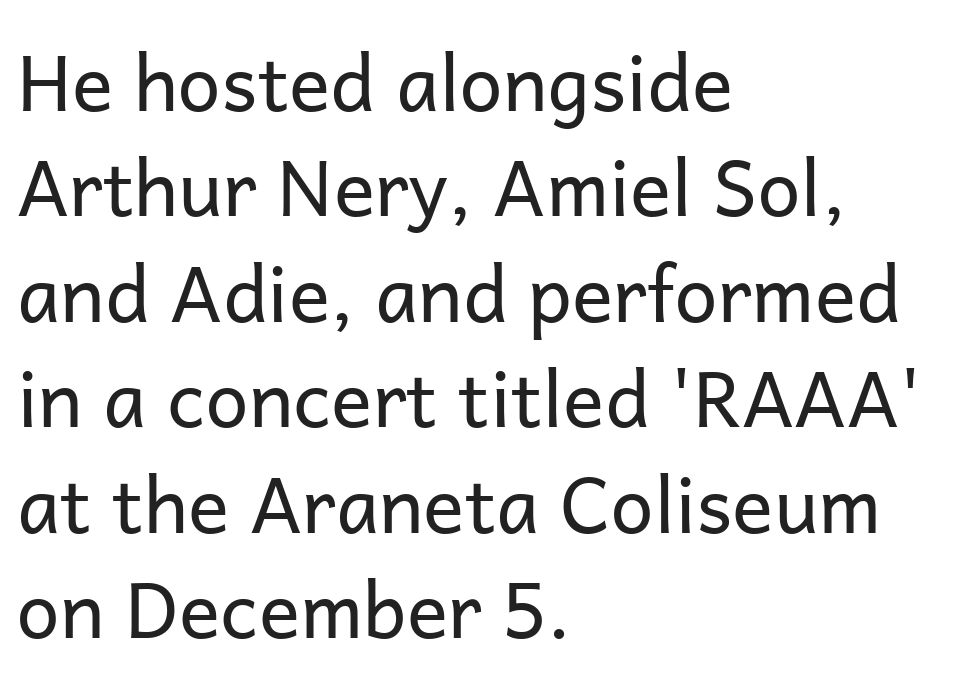
{"serif": "no", "italic": "no", "bold": "no", "weight": "regular", "width": "normal", "stroke_contrast": "low", "x_height": "medium", "monospaced": "no", "underline": "no", "align": "left", "line_spacing": "normal", "line_spacing_ratio": 1.37, "letter_spacing": "normal", "letter_spacing_em": 0.0, "glyph_px": 77}
